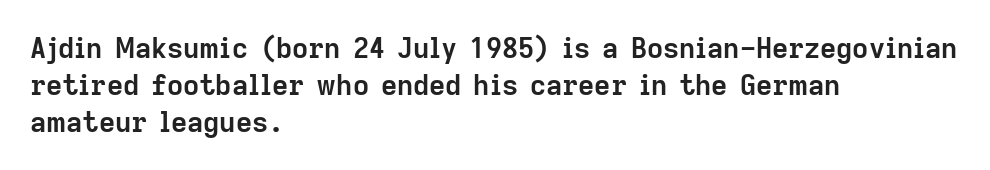
{"serif": "no", "italic": "no", "bold": "yes", "weight": "semibold", "width": "normal", "stroke_contrast": "low", "x_height": "medium", "monospaced": "no", "underline": "no", "align": "left", "line_spacing": "normal", "line_spacing_ratio": 1.32, "letter_spacing": "normal", "letter_spacing_em": 0.0, "glyph_px": 28}
